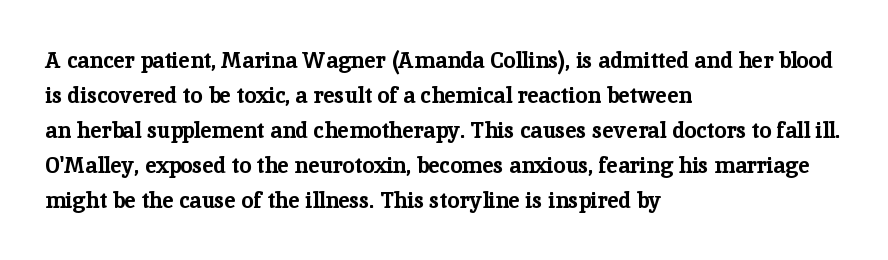
{"italic": "no", "bold": "yes", "underline": "no", "align": "left", "line_spacing": "normal", "line_spacing_ratio": 1.59, "letter_spacing": "normal", "letter_spacing_em": 0.0, "glyph_px": 22}
